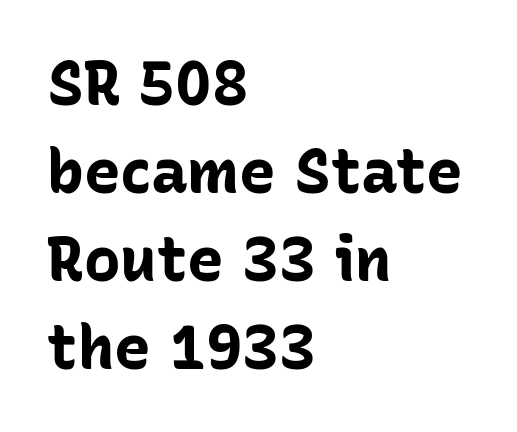
{"serif": "no", "italic": "no", "bold": "yes", "weight": "bold", "width": "normal", "stroke_contrast": "low", "x_height": "medium", "monospaced": "no", "underline": "no", "align": "left", "line_spacing": "normal", "line_spacing_ratio": 1.44, "letter_spacing": "normal", "letter_spacing_em": 0.0, "glyph_px": 61}
